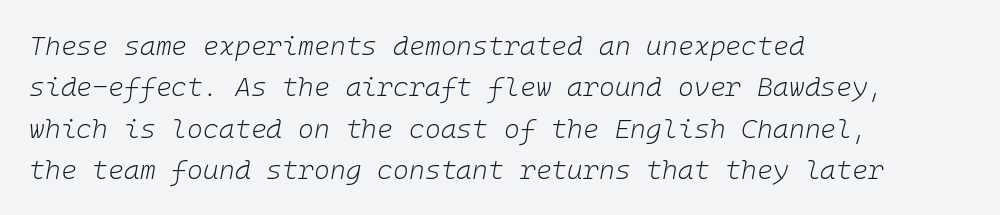
The face used here has a pronounced slope to its letters. The vertical gap from one line to the next is medium. The gaps between neighbouring characters are ordinary and unremarkable. No extra ink here — the face is not bold. Plain, unruled lines of type. Is the block centered? No — it sits flush against the left margin.
